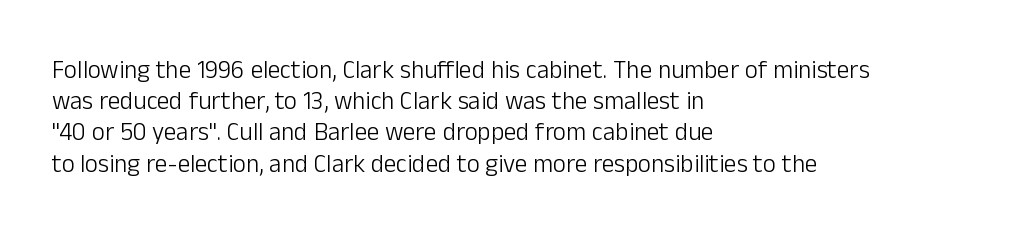
{"italic": "no", "bold": "no", "underline": "no", "align": "left", "line_spacing": "normal", "line_spacing_ratio": 1.25, "letter_spacing": "normal", "letter_spacing_em": 0.0, "glyph_px": 25}
